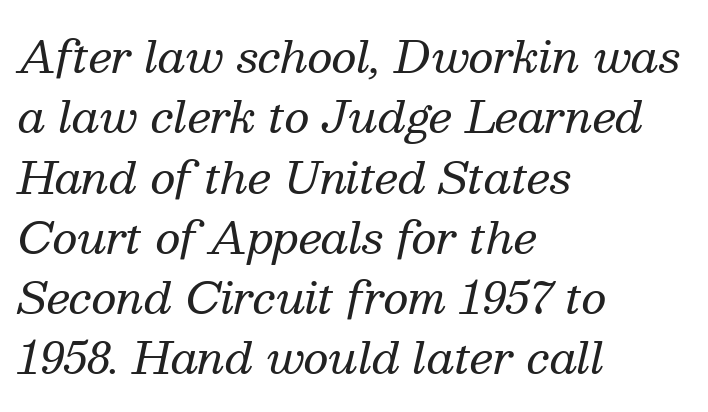
{"serif": "yes", "italic": "yes", "lean": "right", "slant_degrees": 13, "bold": "no", "weight": "regular", "width": "normal", "stroke_contrast": "medium", "x_height": "medium", "monospaced": "no", "underline": "no", "align": "left", "line_spacing": "normal", "line_spacing_ratio": 1.37, "letter_spacing": "normal", "letter_spacing_em": 0.0, "glyph_px": 44}
